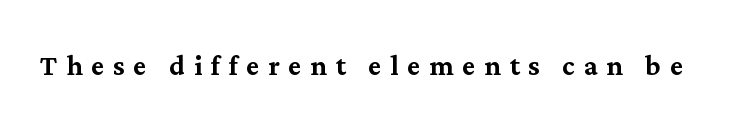
Q: Is the text italic (slanted)? A: No, it is upright.
Q: Is the typeface a serif or a sans-serif typeface? A: Serif.
Q: Is the text underlined? A: No.
Q: Is the spacing between letters normal or unusually wide? A: Unusually wide.
Q: Width (condensed, normal, or wide)? A: Normal.
Q: Stroke contrast? A: Medium.
Q: x-height? A: Medium.
Q: Monospaced? A: No.
